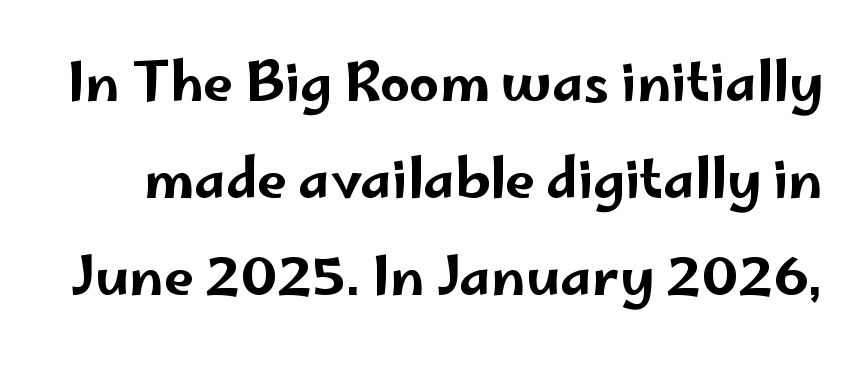
The image shows 53 px wide sans-serif type, upright; set line spacing 1.83x, normal letter spacing, not underlined; low stroke contrast and a small x-height.
